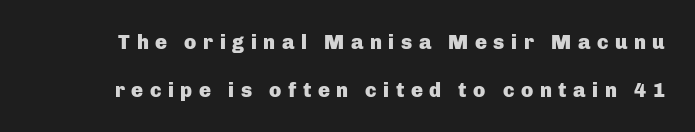
Descenders are the only things crossing below the line. The font is running at its bold setting. These lines have a slow, spaced-out rhythm from letter to letter. The lettering stays uniformly vertical, giving the passage a roman look. Regarding leading, the lines here are spaced well apart.
